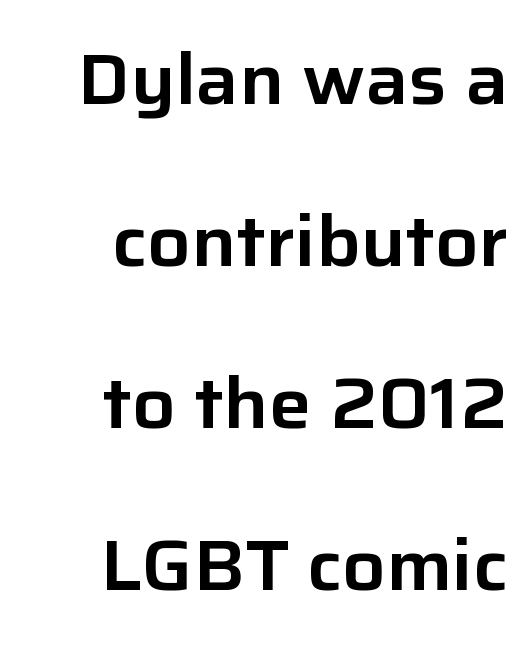
Q: Is the text italic (slanted)? A: No, it is upright.
Q: Is the typeface a serif or a sans-serif typeface? A: Sans-serif.
Q: Is the text underlined? A: No.
Q: How is the paragraph aligned? A: Right-aligned.
Q: Is the spacing between letters normal or unusually wide? A: Normal.
Q: Is the spacing between lines tight, normal or loose? A: Loose.
Q: Width (condensed, normal, or wide)? A: Normal.
Q: Stroke contrast? A: Low.
Q: x-height? A: Medium.
Q: Monospaced? A: No.
